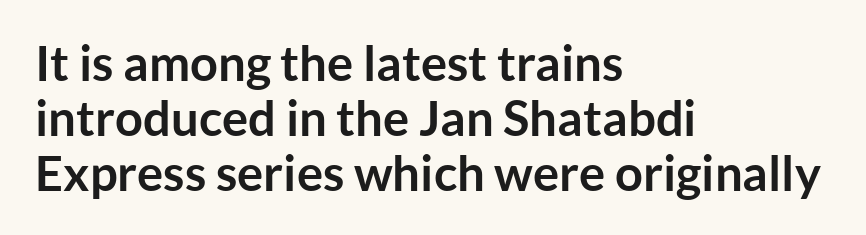
Q: Is the text bold? A: Yes.
Q: Is the text italic (slanted)? A: No, it is upright.
Q: Is the typeface a serif or a sans-serif typeface? A: Sans-serif.
Q: Is the text underlined? A: No.
Q: How is the paragraph aligned? A: Left-aligned.
Q: Is the spacing between letters normal or unusually wide? A: Normal.
Q: Is the spacing between lines tight, normal or loose? A: Tight.
Q: Width (condensed, normal, or wide)? A: Normal.
Q: Stroke contrast? A: Low.
Q: x-height? A: Medium.
Q: Monospaced? A: No.
